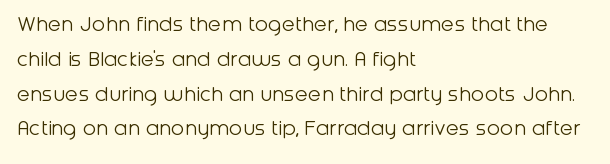
The image shows 24 px text type, upright; set left-aligned, normal line spacing (1.45x), normal letter spacing, not underlined.
